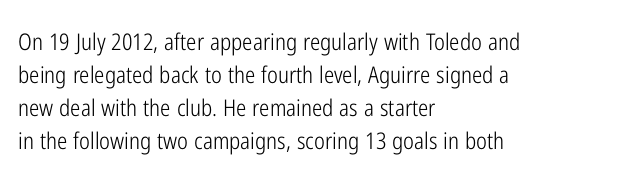
Q: Is the text bold? A: No.
Q: Is the text italic (slanted)? A: No, it is upright.
Q: Is the text underlined? A: No.
Q: How is the paragraph aligned? A: Left-aligned.
Q: Is the spacing between letters normal or unusually wide? A: Normal.
Q: Is the spacing between lines tight, normal or loose? A: Normal.
